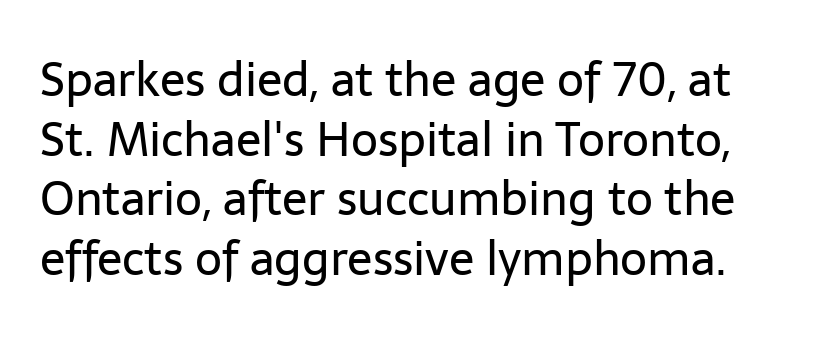
{"serif": "no", "italic": "no", "bold": "no", "weight": "regular", "width": "normal", "stroke_contrast": "low", "x_height": "medium", "monospaced": "no", "underline": "no", "line_spacing": "normal", "line_spacing_ratio": 1.27, "letter_spacing": "normal", "letter_spacing_em": 0.0, "glyph_px": 47}
